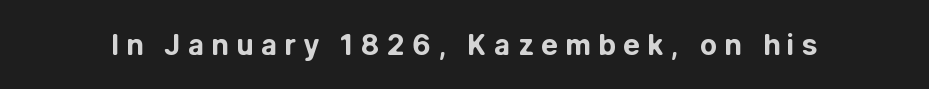
Do the characters align in a grid? No, the font is proportional. The typesetting leans heavy: a genuine bold. The axis of the letterforms is exactly vertical. Unlike a traditional serif, this face leaves its strokes unadorned. Letter spacing: wide. Just letters on the line, the space beneath them empty.
